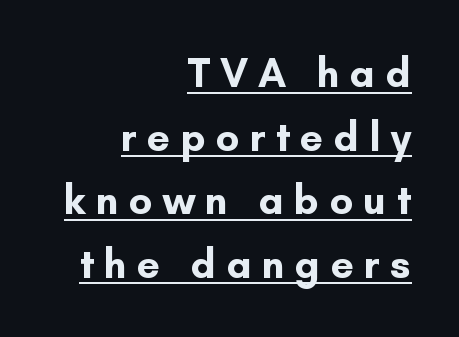
The image shows 41 px bold sans-serif type, upright; set right-aligned, normal line spacing (1.55x), unusually wide letter spacing (+0.25 em), underlined; low stroke contrast and a small x-height.
